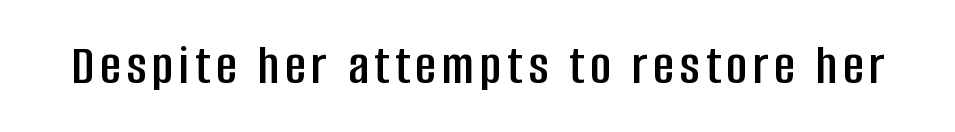
Q: Is the text italic (slanted)? A: No, it is upright.
Q: Is the typeface a serif or a sans-serif typeface? A: Sans-serif.
Q: Is the text underlined? A: No.
Q: Width (condensed, normal, or wide)? A: Condensed.
Q: Stroke contrast? A: Low.
Q: x-height? A: Large.
Q: Monospaced? A: No.
